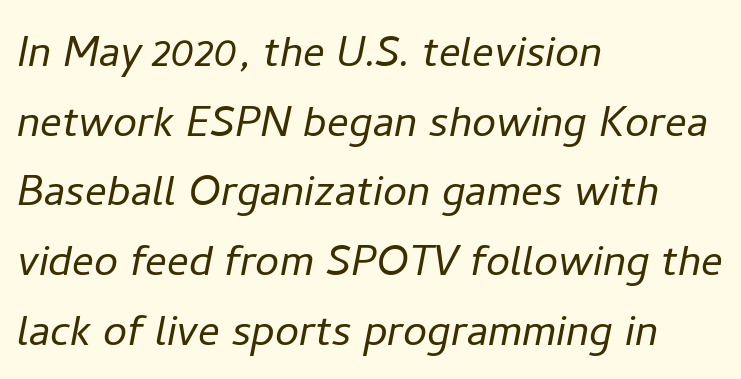
Q: Is the text bold? A: No.
Q: Is the text italic (slanted)? A: Yes, it leans right by about 11 degrees.
Q: Is the text underlined? A: No.
Q: How is the paragraph aligned? A: Left-aligned.
Q: Is the spacing between letters normal or unusually wide? A: Normal.
Q: Is the spacing between lines tight, normal or loose? A: Normal.
Q: Width (condensed, normal, or wide)? A: Normal.
Q: Stroke contrast? A: Low.
Q: x-height? A: Medium.
Q: Monospaced? A: No.
